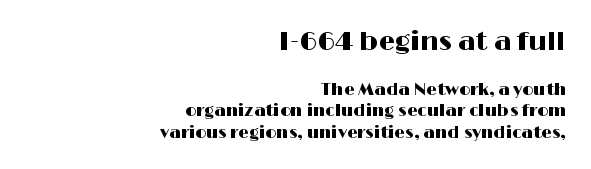
The image shows 26 px text type, upright; set right-aligned, normal line spacing (1.27x), normal letter spacing, not underlined; the first (top) block is 1.53x larger.
